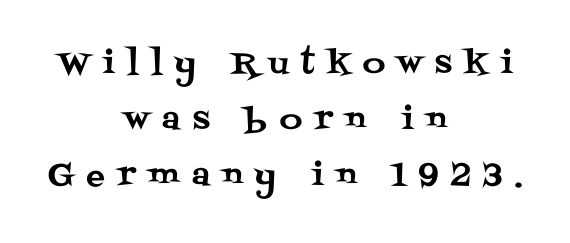
The image shows 31 px serif type, upright; set centered, line spacing 1.81x, unusually wide letter spacing (+0.41 em), not underlined; medium stroke contrast and a large x-height.
